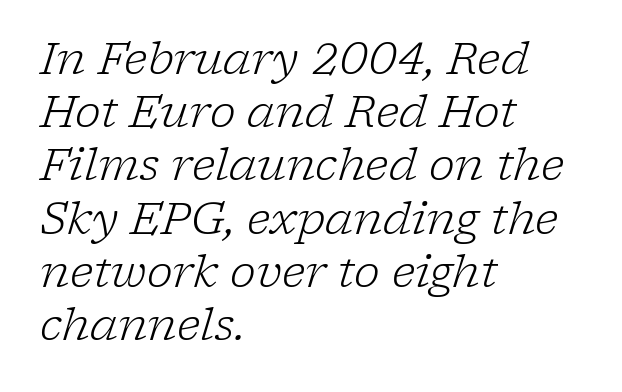
Is the stroke heavy? The answer is a plain regular-or-lighter. Plain, unruled lines of type. You can tell it's italic because the verticals aren't actually vertical. Look at the bottom of the vertical strokes: they flare into serifs here.
